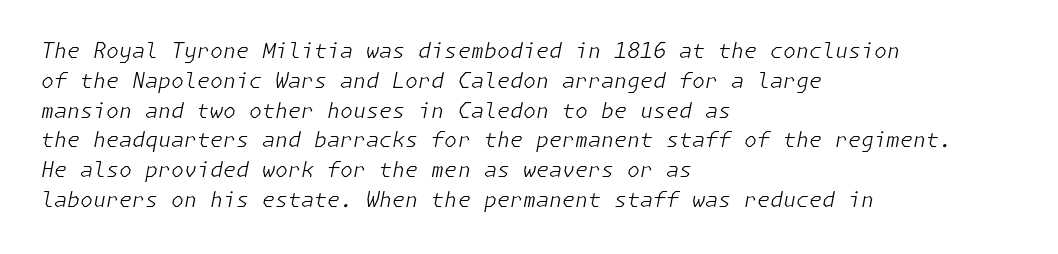
{"italic": "yes", "lean": "right", "slant_degrees": 11, "bold": "no", "underline": "no", "align": "left", "line_spacing": "normal", "line_spacing_ratio": 1.42, "letter_spacing": "normal", "letter_spacing_em": 0.0, "glyph_px": 21}
